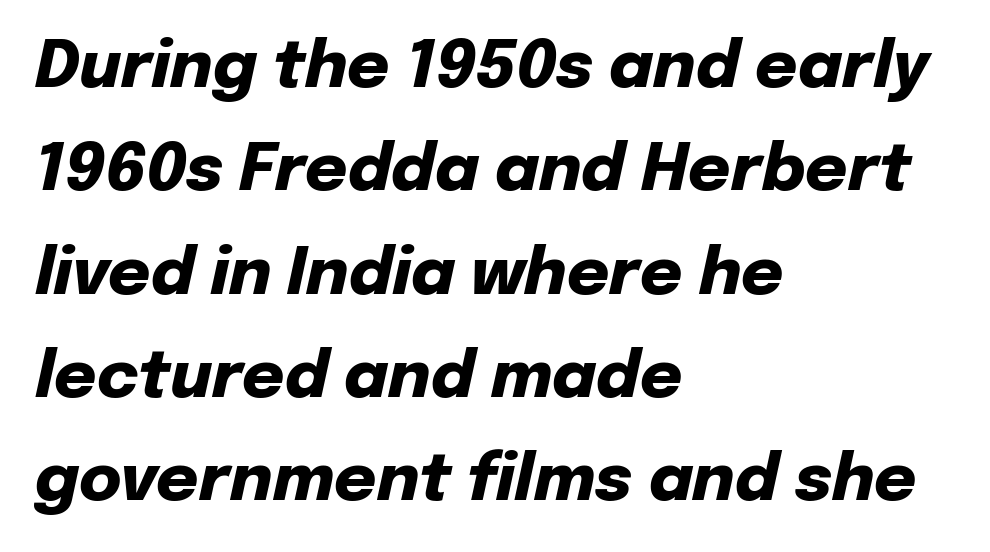
Bold? Absolutely — the strokes are thick and heavy. Each row of text sits above clean, open space. One-word summary of the alignment: left. In terms of letterspacing, this is plain default setting. Spacing verdict: proportional, widths tailored to each character.
